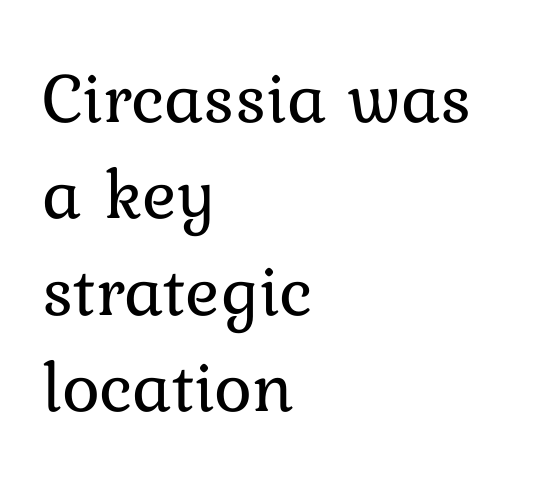
The image shows 72 px regular-weight type, upright; set left-aligned, normal line spacing (1.34x), normal letter spacing, not underlined; low stroke contrast and a medium x-height.
